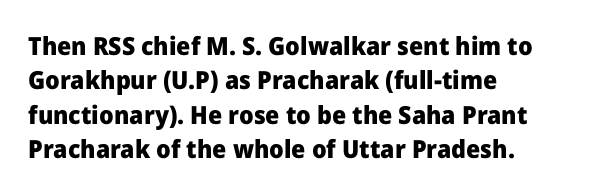
Q: Is the text bold? A: Yes.
Q: Is the text italic (slanted)? A: No, it is upright.
Q: Is the text underlined? A: No.
Q: How is the paragraph aligned? A: Left-aligned.
Q: Is the spacing between letters normal or unusually wide? A: Normal.
Q: Is the spacing between lines tight, normal or loose? A: Normal.
